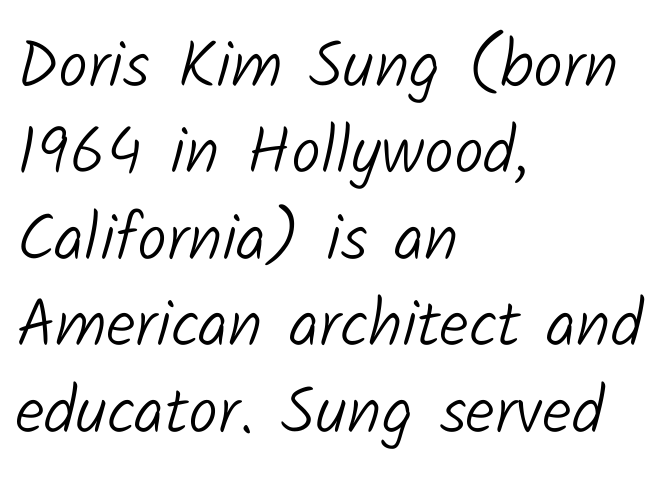
{"serif": "no", "bold": "no", "weight": "light", "width": "normal", "stroke_contrast": "low", "x_height": "medium", "monospaced": "no", "underline": "no", "align": "left", "line_spacing": "normal", "line_spacing_ratio": 1.31, "letter_spacing": "normal", "letter_spacing_em": 0.0, "glyph_px": 66}
